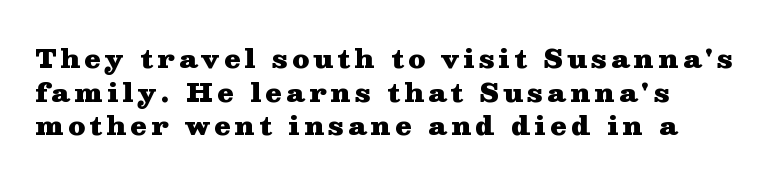
Q: Is the text bold? A: Yes.
Q: Is the text italic (slanted)? A: No, it is upright.
Q: Is the text underlined? A: No.
Q: Is the spacing between lines tight, normal or loose? A: Normal.
